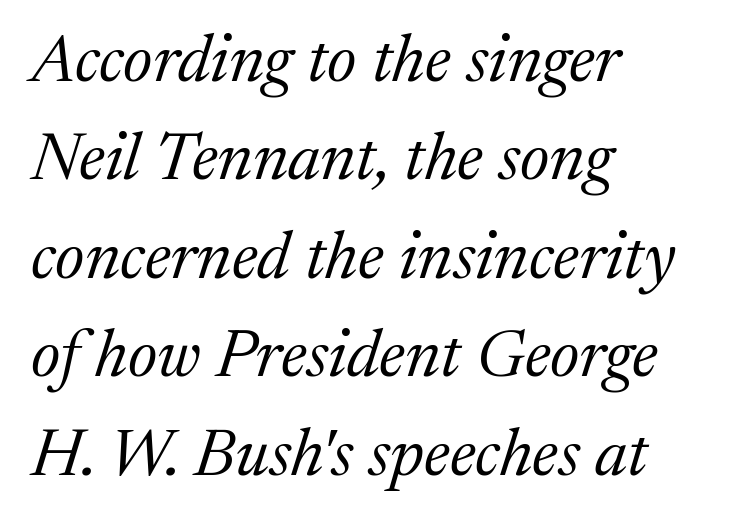
Q: Is the text bold? A: No.
Q: Is the text italic (slanted)? A: Yes, it leans right by about 17 degrees.
Q: Is the typeface a serif or a sans-serif typeface? A: Serif.
Q: Is the text underlined? A: No.
Q: How is the paragraph aligned? A: Left-aligned.
Q: Is the spacing between letters normal or unusually wide? A: Normal.
Q: Is the spacing between lines tight, normal or loose? A: Normal.
Q: Width (condensed, normal, or wide)? A: Normal.
Q: Stroke contrast? A: Medium.
Q: x-height? A: Medium.
Q: Monospaced? A: No.
